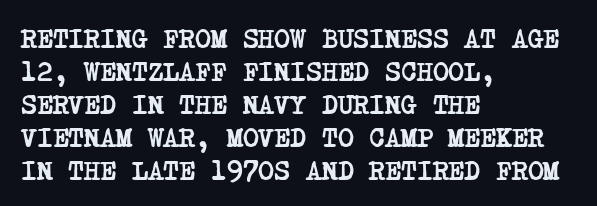
{"bold": "yes", "underline": "no", "align": "left", "line_spacing_ratio": 1.22, "letter_spacing": "normal", "letter_spacing_em": 0.0, "glyph_px": 27}
